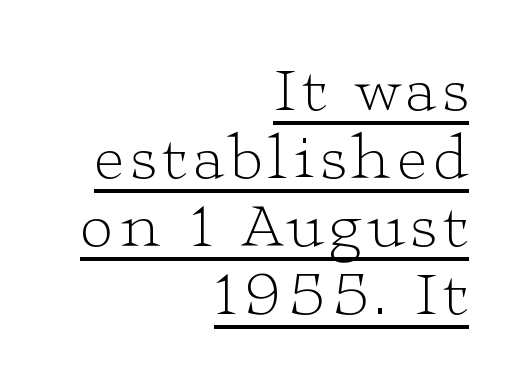
Q: Is the text bold? A: No.
Q: Is the text italic (slanted)? A: No, it is upright.
Q: Is the typeface a serif or a sans-serif typeface? A: Serif.
Q: Is the text underlined? A: Yes.
Q: How is the paragraph aligned? A: Right-aligned.
Q: Is the spacing between lines tight, normal or loose? A: Tight.
Q: Width (condensed, normal, or wide)? A: Wide.
Q: Stroke contrast? A: Low.
Q: x-height? A: Medium.
Q: Monospaced? A: No.
